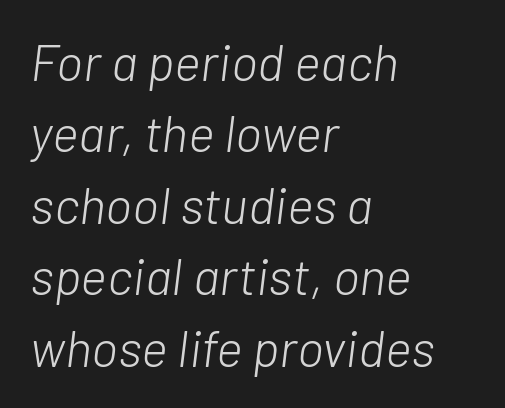
In CSS terms this would be text-align: left. Is this a fixed-width face? No — the glyphs have proportional, varying widths. The cut favours lightness, reaching ordinary text weight at its darkest. Italic: yes, the glyphs are oblique.
